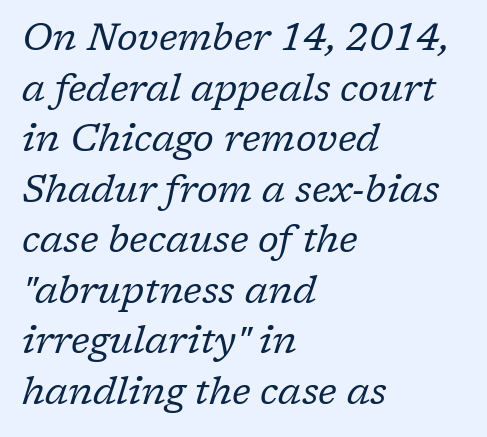
The image shows 38 px regular-weight serif type, italic (leaning right); set left-aligned, normal line spacing (1.33x), normal letter spacing, not underlined; low stroke contrast and a medium x-height.
